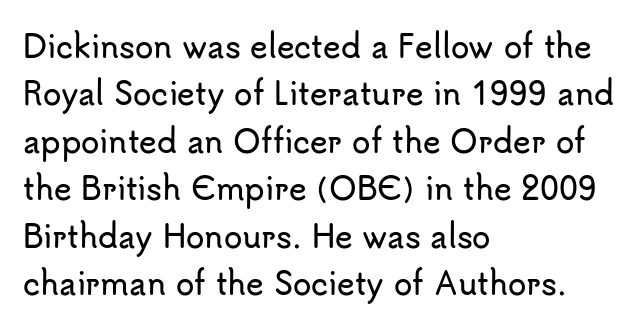
Q: Is the text italic (slanted)? A: No, it is upright.
Q: Is the typeface a serif or a sans-serif typeface? A: Sans-serif.
Q: Is the text underlined? A: No.
Q: How is the paragraph aligned? A: Left-aligned.
Q: Is the spacing between letters normal or unusually wide? A: Normal.
Q: Is the spacing between lines tight, normal or loose? A: Normal.
Q: Width (condensed, normal, or wide)? A: Normal.
Q: Stroke contrast? A: Low.
Q: x-height? A: Small.
Q: Monospaced? A: No.
